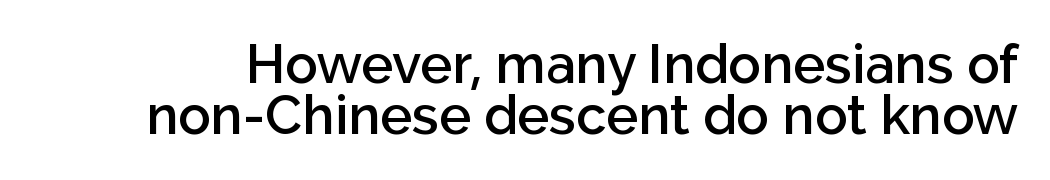
Q: Is the text bold? A: Semi-bold.
Q: Is the text italic (slanted)? A: No, it is upright.
Q: Is the typeface a serif or a sans-serif typeface? A: Sans-serif.
Q: Is the text underlined? A: No.
Q: Is the spacing between letters normal or unusually wide? A: Normal.
Q: Is the spacing between lines tight, normal or loose? A: Tight.
Q: Width (condensed, normal, or wide)? A: Normal.
Q: Stroke contrast? A: Low.
Q: x-height? A: Medium.
Q: Monospaced? A: No.
